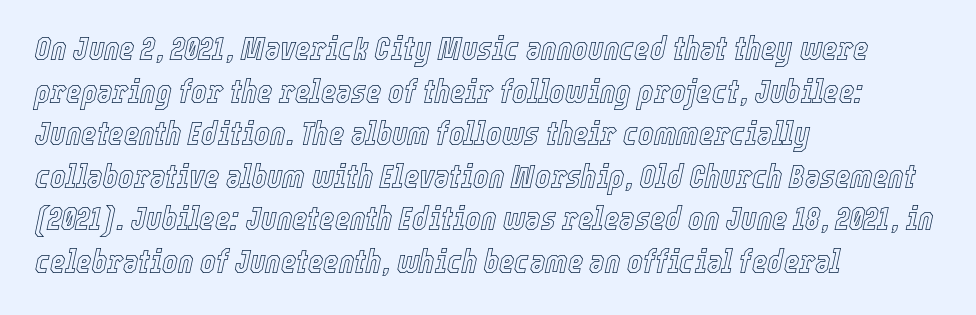
{"italic": "yes", "lean": "right", "slant_degrees": 12, "width": "condensed", "x_height": "medium", "monospaced": "no", "underline": "no", "align": "left", "line_spacing": "normal", "line_spacing_ratio": 1.29, "letter_spacing": "normal", "letter_spacing_em": 0.0, "glyph_px": 33}
